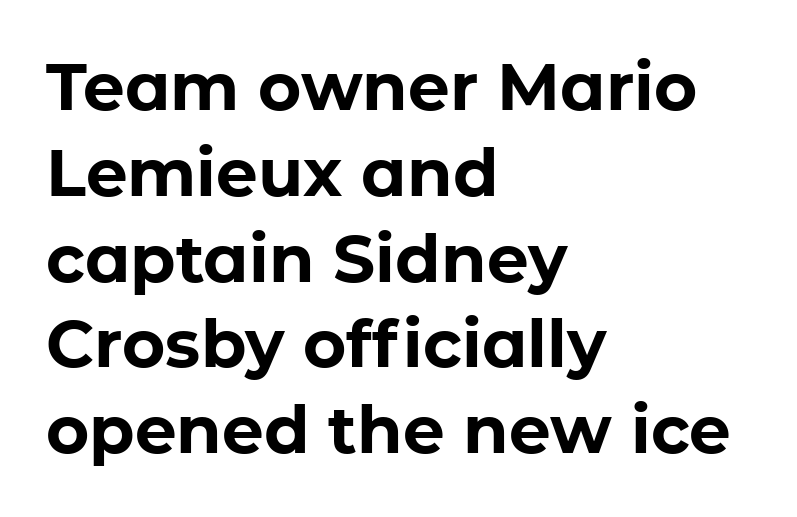
{"serif": "no", "italic": "no", "bold": "yes", "weight": "bold", "width": "normal", "stroke_contrast": "low", "x_height": "medium", "monospaced": "no", "underline": "no", "align": "left", "line_spacing": "normal", "line_spacing_ratio": 1.3, "letter_spacing": "normal", "letter_spacing_em": 0.0, "glyph_px": 66}
